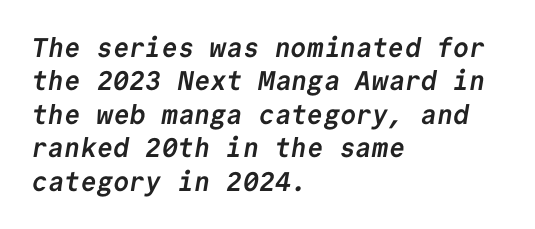
No word sits above an underline. This sample uses plain, unmodified letter spacing. This rendering uses left alignment, leaving the right contour irregular. These lines carry a lot of weight — the face is fully bold.
